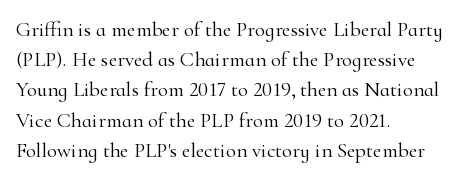
Q: Is the text bold? A: No.
Q: Is the text italic (slanted)? A: No, it is upright.
Q: Is the text underlined? A: No.
Q: How is the paragraph aligned? A: Left-aligned.
Q: Is the spacing between letters normal or unusually wide? A: Normal.
Q: Is the spacing between lines tight, normal or loose? A: Normal.
